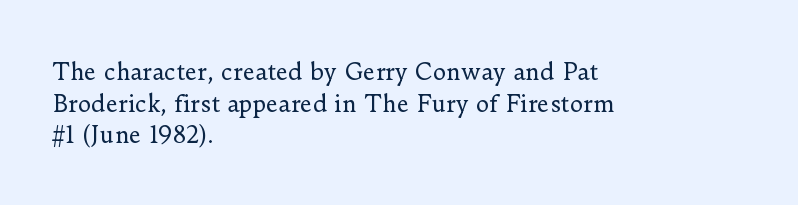
A roman cut, with each character standing at attention. Line spacing here is normal. The text block is weighted toward the left margin, trailing off unevenly rightward. Lines of text with bare space underneath. Nothing unusual about the tracking: characters are spaced as the font intends. A quiet, ordinary-to-light weight characterises the typeface.
